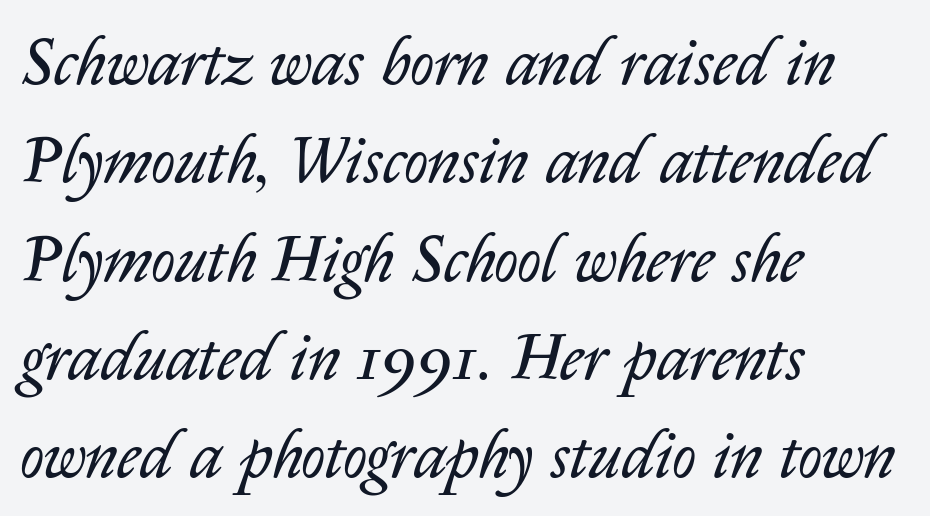
The rendering anchors every line to the left-hand side. The specimen omits any rule beneath the text block's lines. Note the varied advance widths — an 'i' is clearly narrower than an 'm'. Stem width sits at or under what a default text font uses. This sample uses an oblique cut, with every glyph tilted off the vertical.
